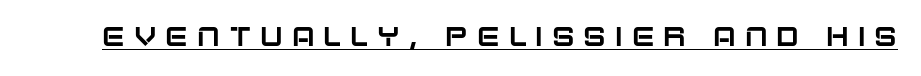
The image shows 27 px text type, upright; set unusually wide letter spacing (+0.33 em), underlined.
